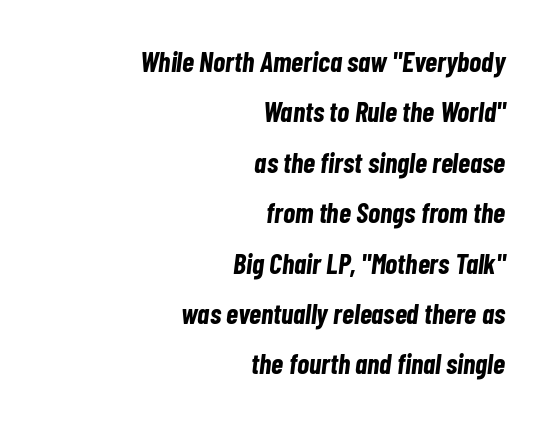
{"italic": "yes", "lean": "right", "slant_degrees": 7, "bold": "yes", "weight": "bold", "width": "condensed", "stroke_contrast": "low", "x_height": "medium", "monospaced": "no", "underline": "no", "align": "right", "line_spacing_ratio": 1.8, "letter_spacing": "normal", "letter_spacing_em": 0.0, "glyph_px": 28}
